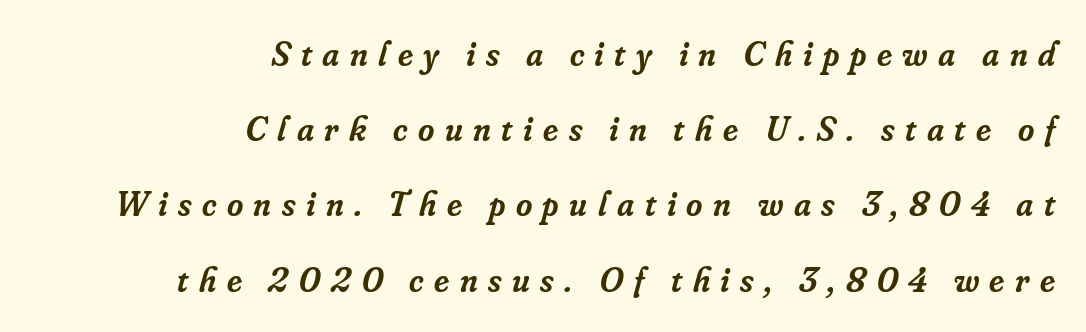
Q: Is the text bold? A: Semi-bold.
Q: Is the text italic (slanted)? A: Yes, it leans right by about 16 degrees.
Q: Is the typeface a serif or a sans-serif typeface? A: Serif.
Q: Is the text underlined? A: No.
Q: How is the paragraph aligned? A: Right-aligned.
Q: Is the spacing between letters normal or unusually wide? A: Unusually wide.
Q: Is the spacing between lines tight, normal or loose? A: Loose.
Q: Width (condensed, normal, or wide)? A: Normal.
Q: Stroke contrast? A: Low.
Q: x-height? A: Small.
Q: Monospaced? A: No.
